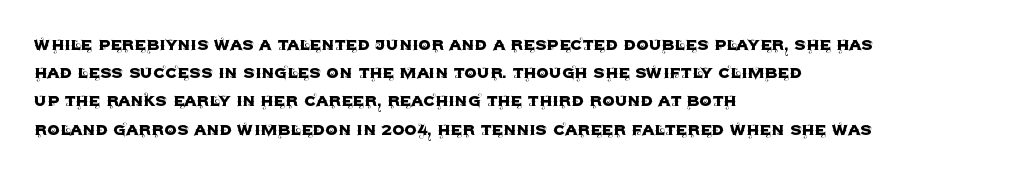
Quick note: interline space is typical. Layout note: lines flush left. The tracking reads as untouched default to a designer's eye. The passage shown is not underscored anywhere. The type sits square on the baseline with zero lean.
